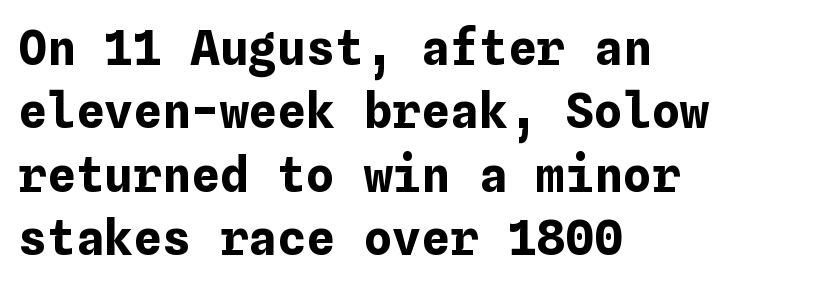
Plain, unruled lines of type. Does the weight exceed regular? Yes, all the way to bold. The line texture is even and compact thanks to regular tracking. Vertically, the passage feels balanced, rows spaced as you'd expect. Ascenders rise straight up at ninety degrees.
